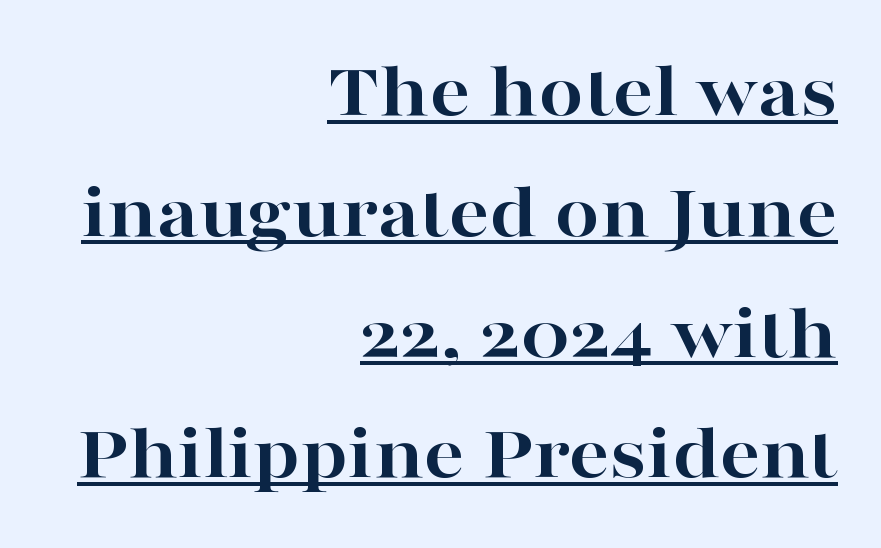
{"serif": "yes", "italic": "no", "bold": "yes", "weight": "bold", "width": "wide", "stroke_contrast": "high", "x_height": "medium", "monospaced": "no", "underline": "yes", "align": "right", "line_spacing": "normal", "line_spacing_ratio": 1.51, "letter_spacing": "normal", "letter_spacing_em": 0.0, "glyph_px": 80}
